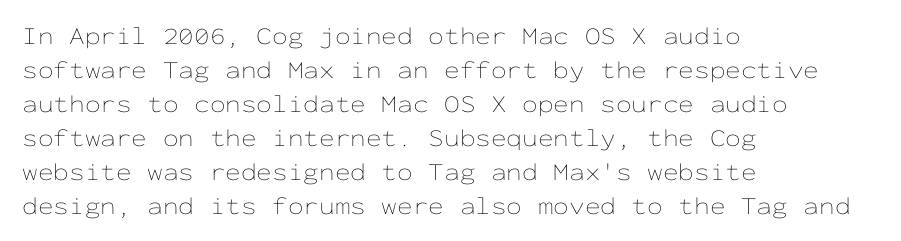
The image shows 25 px text type, upright; set left-aligned, normal line spacing (1.36x), normal letter spacing, not underlined.
